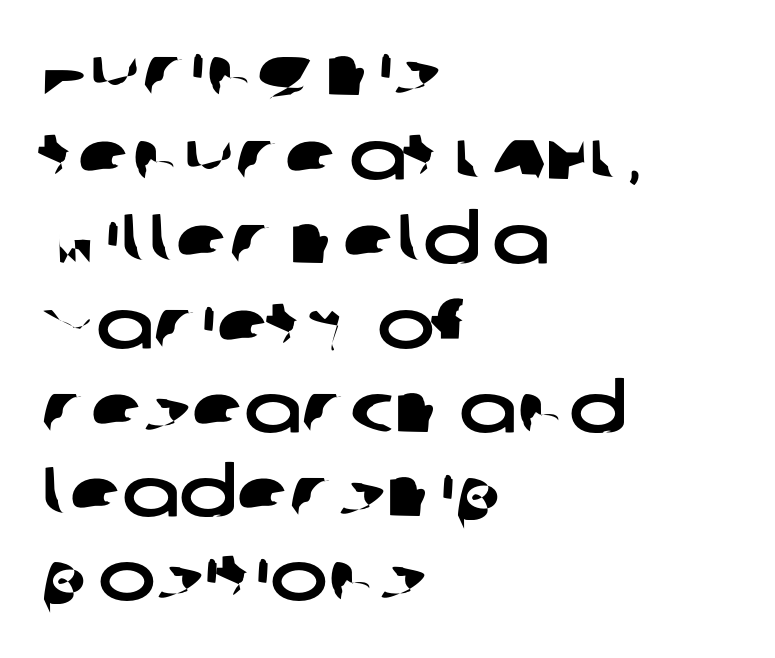
Honestly, the letter spacing is just normal — you wouldn't notice it. No word sits above an underline. Observe the absence of serifs on each vertical stroke in this sample. The face used here is proportionally spaced, like ordinary book or web type. The text block is weighted toward the left margin, trailing off unevenly rightward.
